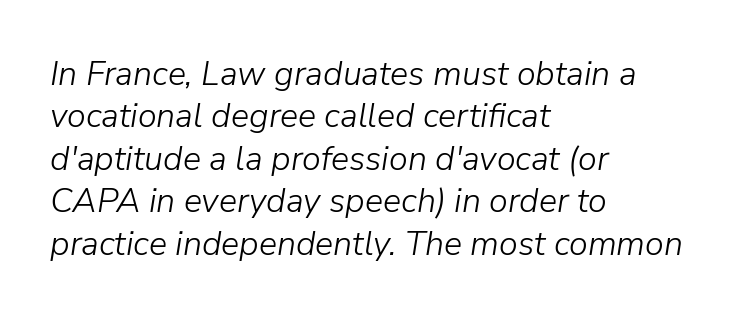
Layout note: lines flush left. No word sits above an underline. These glyphs show unthickened strokes, regular width or finer. What's the leading like? Ordinary, nothing unusual. Note the varied advance widths — an 'i' is clearly narrower than an 'm'.
